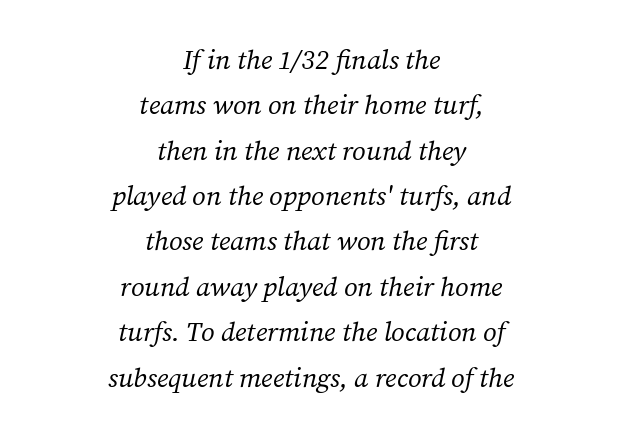
Q: Is the text bold? A: No.
Q: Is the text italic (slanted)? A: Yes, it leans right by about 12 degrees.
Q: Is the text underlined? A: No.
Q: How is the paragraph aligned? A: Centered.
Q: Is the spacing between letters normal or unusually wide? A: Normal.
Q: Is the spacing between lines tight, normal or loose? A: Normal.
